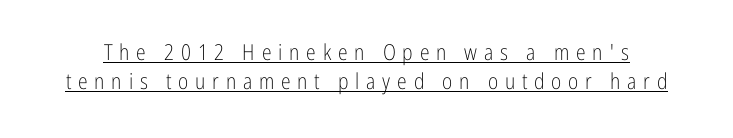
{"italic": "no", "bold": "no", "underline": "yes", "line_spacing": "normal", "line_spacing_ratio": 1.31, "letter_spacing": "wide", "letter_spacing_em": 0.31, "glyph_px": 22}
